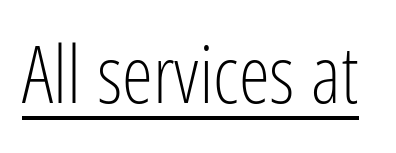
{"serif": "no", "italic": "no", "bold": "no", "weight": "light", "width": "condensed", "stroke_contrast": "low", "x_height": "medium", "monospaced": "no", "underline": "yes", "letter_spacing": "normal", "letter_spacing_em": 0.0, "glyph_px": 79}
